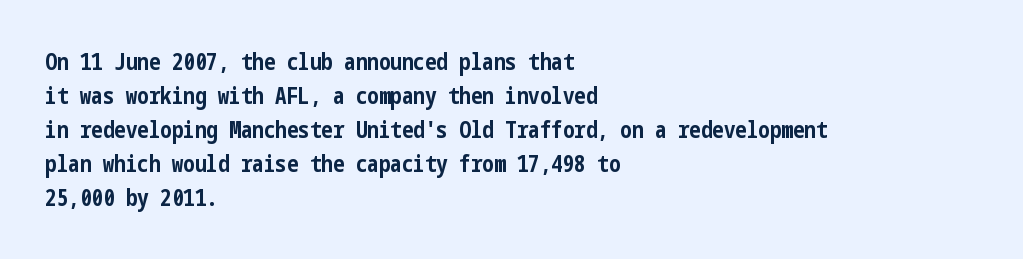
The strip under each line holds only bare page. How are the letters spaced? Ordinarily, with no added tracking. Line spacing here is normal. This rendering uses left alignment, leaving the right contour irregular. When letters stand straight like this, we call the style roman or upright. The rendering uses a bold face; every stroke is thick and dark.
